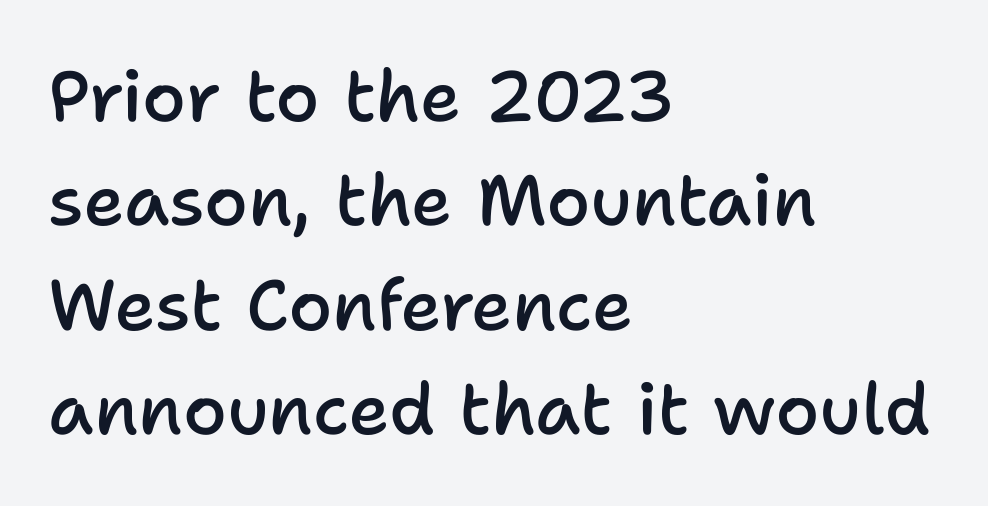
Q: Is the text bold? A: Semi-bold.
Q: Is the text italic (slanted)? A: No, it is upright.
Q: Is the typeface a serif or a sans-serif typeface? A: Sans-serif.
Q: Is the text underlined? A: No.
Q: How is the paragraph aligned? A: Left-aligned.
Q: Is the spacing between letters normal or unusually wide? A: Normal.
Q: Is the spacing between lines tight, normal or loose? A: Normal.
Q: Width (condensed, normal, or wide)? A: Normal.
Q: Stroke contrast? A: Low.
Q: x-height? A: Medium.
Q: Monospaced? A: No.
